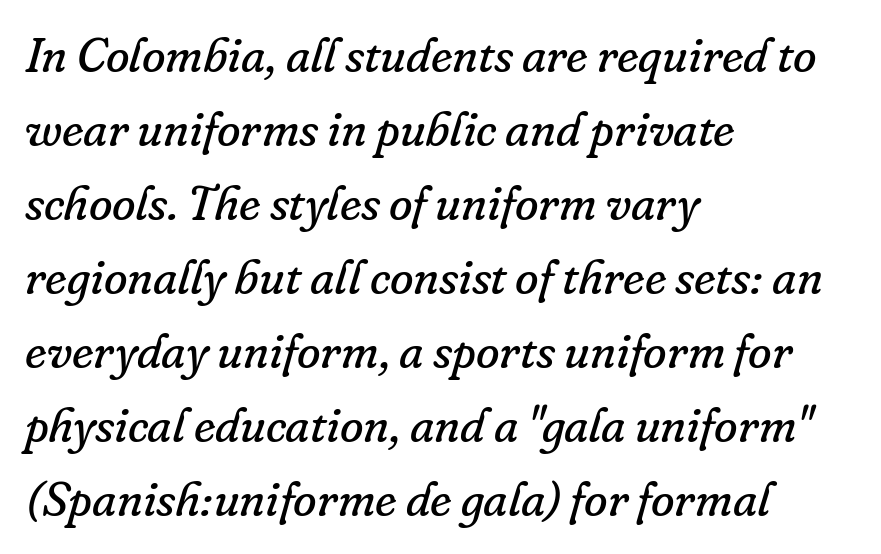
A normal amount of white space separates one row of letters from the next. The text block is weighted toward the left margin, trailing off unevenly rightward. Looking at the ascenders, they clearly lean. Each word holds together tightly as a unit, with standard inter-letter gaps. The strip under each line holds only bare page. Each letter's strokes conclude with small projecting serifs.
